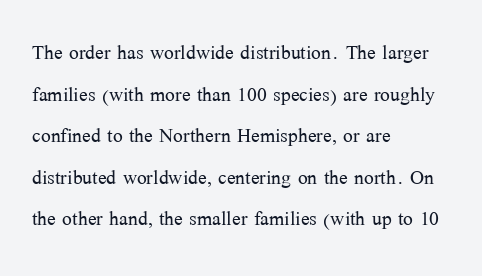
{"italic": "no", "bold": "no", "underline": "no", "align": "left", "line_spacing": "normal", "line_spacing_ratio": 1.6, "letter_spacing": "normal", "letter_spacing_em": 0.0, "glyph_px": 26}
